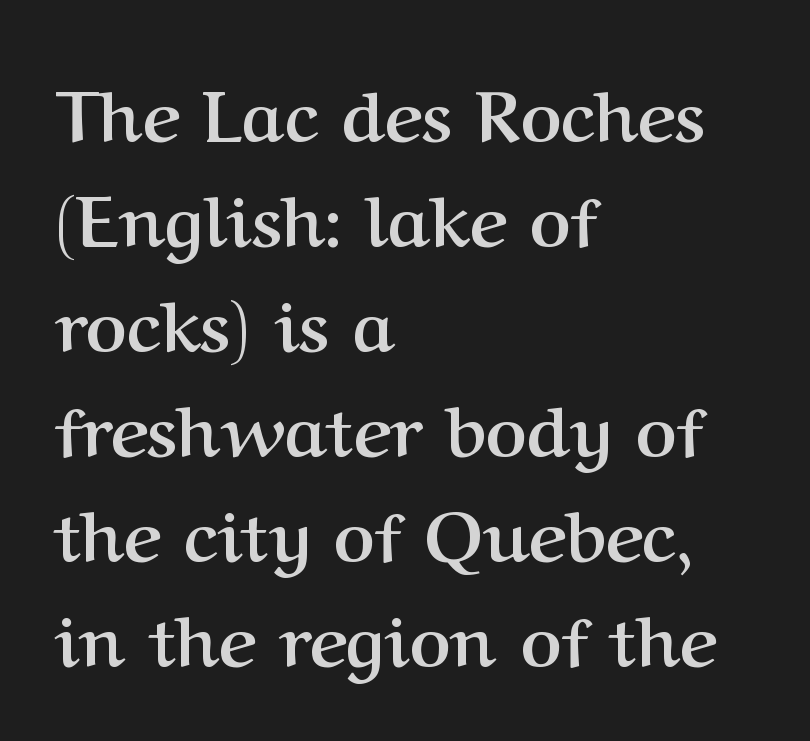
Q: Is the text bold? A: Yes.
Q: Is the text italic (slanted)? A: No, it is upright.
Q: Is the typeface a serif or a sans-serif typeface? A: Serif.
Q: Is the text underlined? A: No.
Q: How is the paragraph aligned? A: Left-aligned.
Q: Is the spacing between letters normal or unusually wide? A: Normal.
Q: Is the spacing between lines tight, normal or loose? A: Normal.
Q: Width (condensed, normal, or wide)? A: Normal.
Q: Stroke contrast? A: Medium.
Q: x-height? A: Medium.
Q: Monospaced? A: No.
